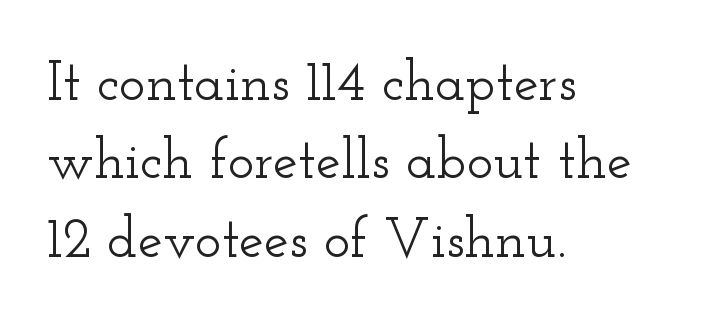
{"serif": "yes", "italic": "no", "width": "wide", "stroke_contrast": "low", "x_height": "small", "monospaced": "no", "underline": "no", "align": "left", "line_spacing": "normal", "line_spacing_ratio": 1.4, "letter_spacing": "normal", "letter_spacing_em": 0.0, "glyph_px": 56}
